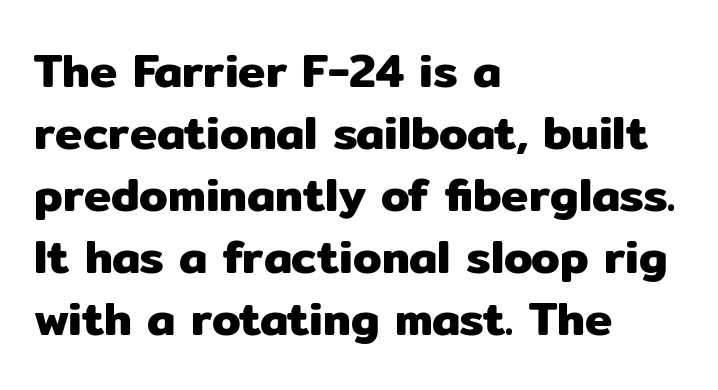
The image shows 46 px sans-serif type, upright; set left-aligned, normal line spacing (1.35x), normal letter spacing, not underlined; low stroke contrast and a medium x-height.
